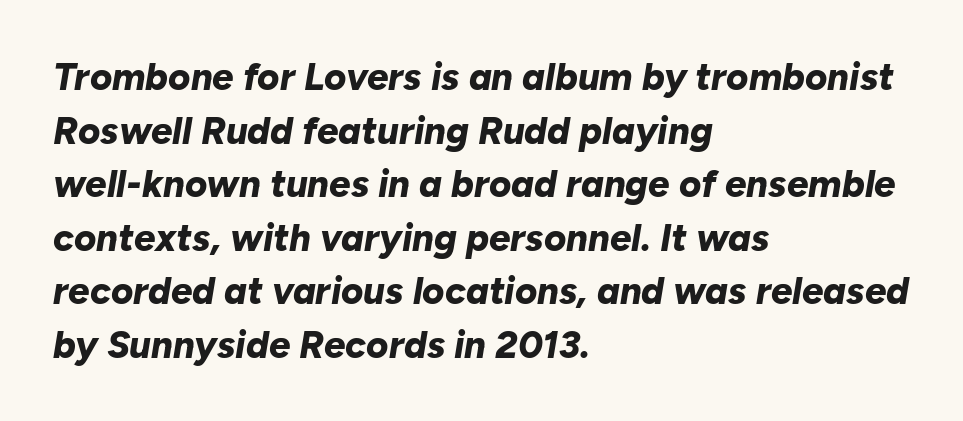
{"italic": "yes", "lean": "right", "slant_degrees": 10, "bold": "yes", "weight": "bold", "width": "normal", "stroke_contrast": "low", "x_height": "medium", "monospaced": "no", "underline": "no", "align": "left", "line_spacing": "normal", "line_spacing_ratio": 1.41, "letter_spacing": "normal", "letter_spacing_em": 0.0, "glyph_px": 38}
